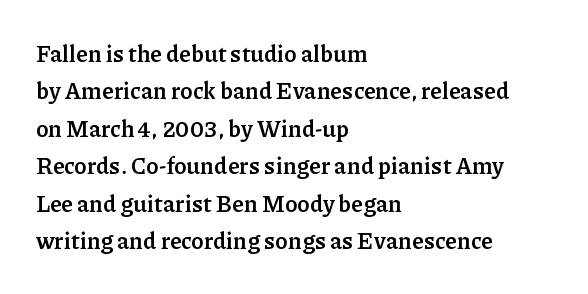
Q: Is the text bold? A: Yes.
Q: Is the text italic (slanted)? A: No, it is upright.
Q: Is the text underlined? A: No.
Q: How is the paragraph aligned? A: Left-aligned.
Q: Is the spacing between letters normal or unusually wide? A: Normal.
Q: Is the spacing between lines tight, normal or loose? A: Normal.
